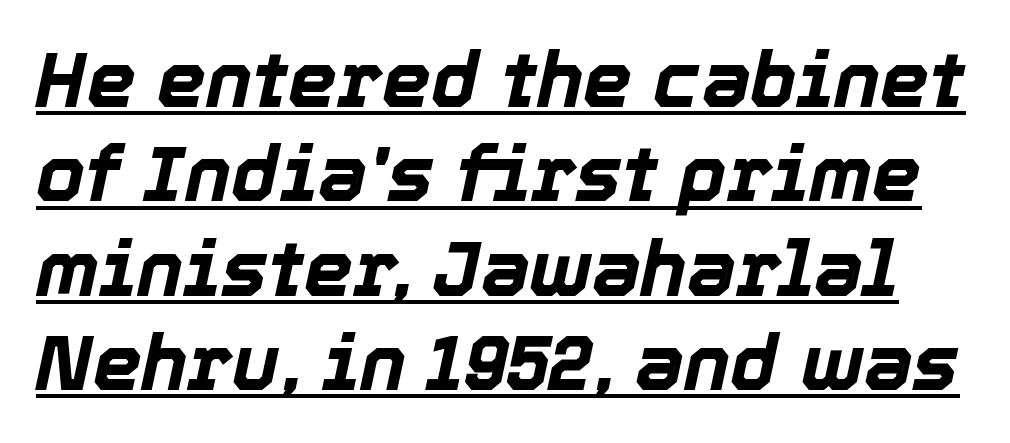
How are the letters spaced? Ordinarily, with no added tracking. Heft: maximum for text — a bold. This sample has the flowing, uneven cadence of proportional lettering. The passage shown is underscored from start to finish. Does the lettering tilt? It does — this is italic.
